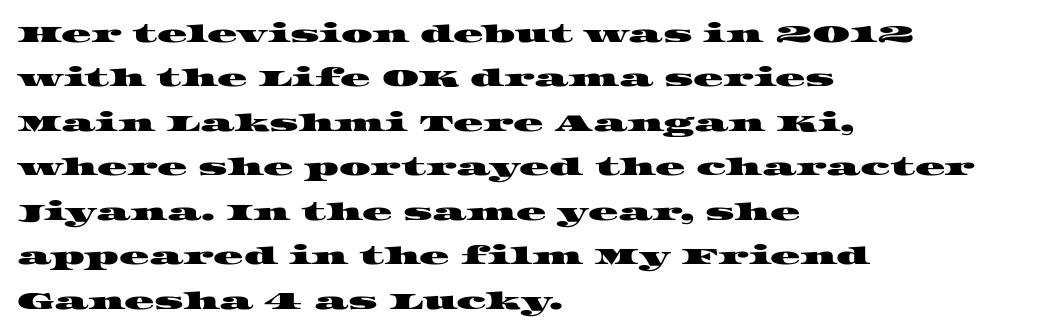
The string is rendered with underlining switched off. This sample is left-justified, so line endings fall wherever the words run out. Between one letter and the next there's only the usual sliver of space.
